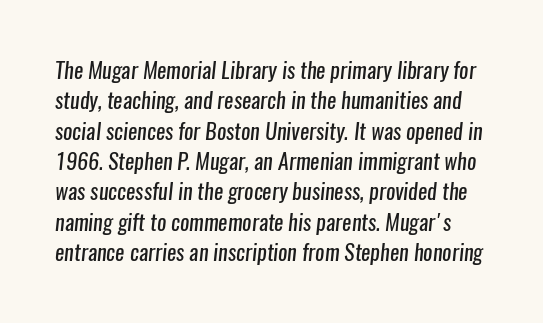
Q: Is the text bold? A: No.
Q: Is the text underlined? A: No.
Q: Is the spacing between letters normal or unusually wide? A: Normal.
Q: Is the spacing between lines tight, normal or loose? A: Normal.
